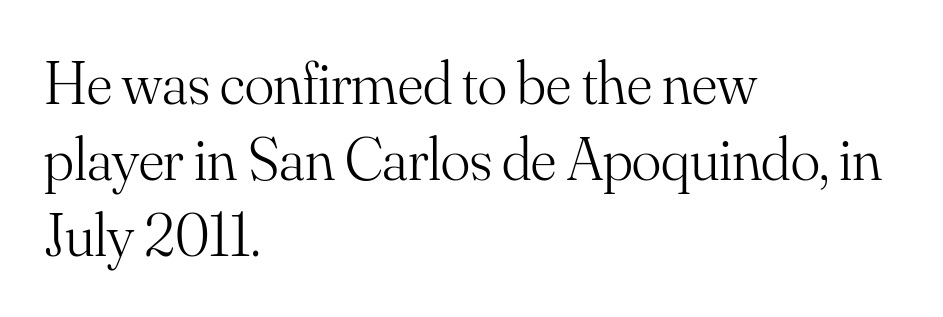
Q: Is the text bold? A: No.
Q: Is the text italic (slanted)? A: No, it is upright.
Q: Is the typeface a serif or a sans-serif typeface? A: Serif.
Q: Is the text underlined? A: No.
Q: How is the paragraph aligned? A: Left-aligned.
Q: Is the spacing between letters normal or unusually wide? A: Normal.
Q: Is the spacing between lines tight, normal or loose? A: Normal.
Q: Width (condensed, normal, or wide)? A: Normal.
Q: Stroke contrast? A: Medium.
Q: x-height? A: Small.
Q: Monospaced? A: No.
